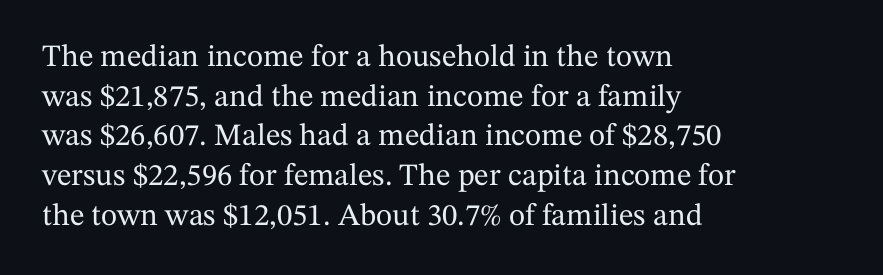
The image shows 31 px serif type, upright; set left-aligned, normal line spacing (1.28x), normal letter spacing, not underlined; medium stroke contrast and a medium x-height.
